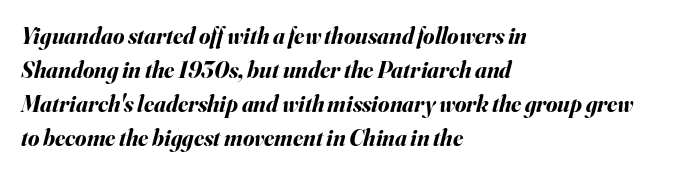
{"italic": "yes", "lean": "right", "slant_degrees": 16, "bold": "yes", "underline": "no", "align": "left", "line_spacing": "normal", "line_spacing_ratio": 1.48, "letter_spacing": "normal", "letter_spacing_em": 0.0, "glyph_px": 23}
